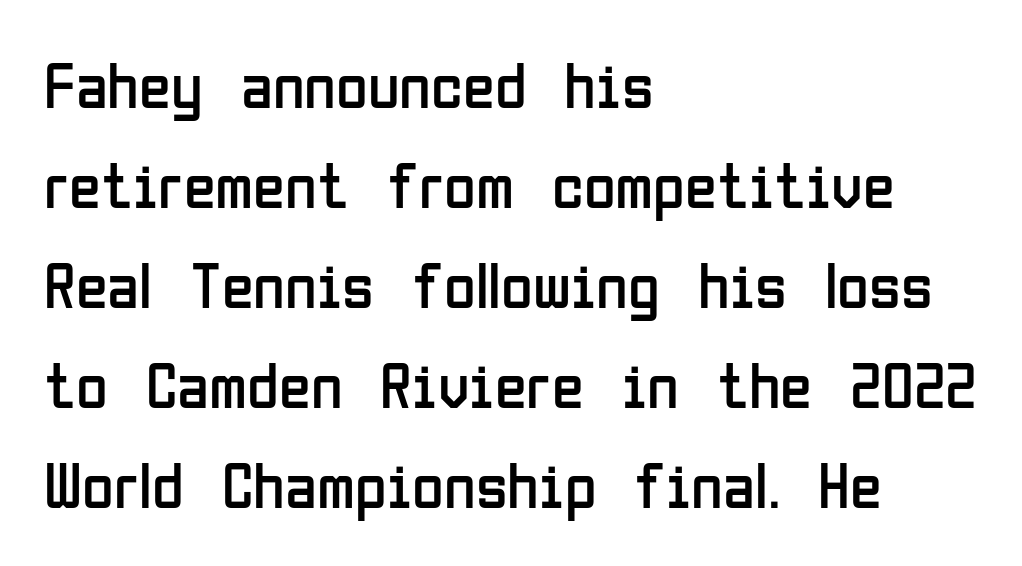
The image shows 65 px regular-weight, condensed sans-serif type, upright; set left-aligned, normal line spacing (1.54x), normal letter spacing, not underlined; low stroke contrast and a medium x-height.
